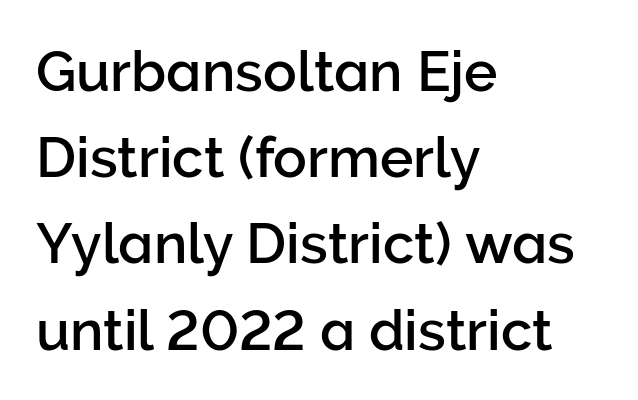
{"serif": "no", "italic": "no", "width": "normal", "stroke_contrast": "low", "x_height": "medium", "monospaced": "no", "underline": "no", "align": "left", "line_spacing": "normal", "line_spacing_ratio": 1.54, "letter_spacing": "normal", "letter_spacing_em": 0.0, "glyph_px": 56}
